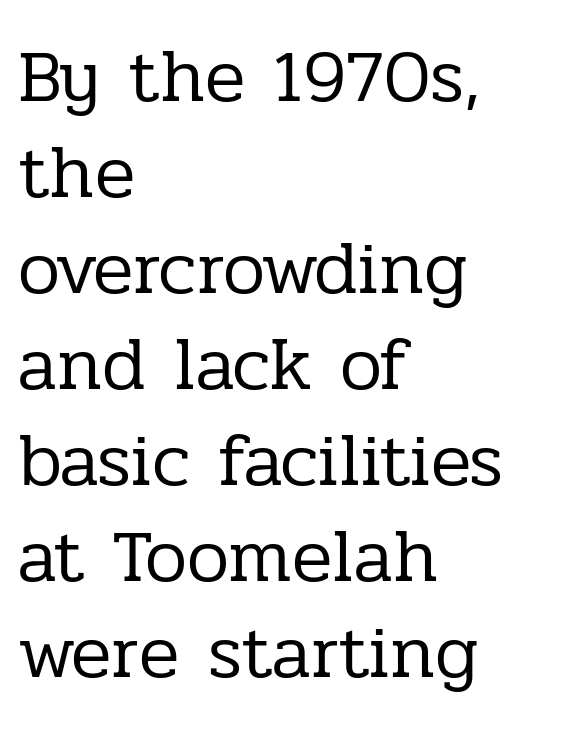
The image shows 75 px regular-weight serif type, upright; set left-aligned, normal line spacing (1.28x), normal letter spacing, not underlined; low stroke contrast and a medium x-height.
